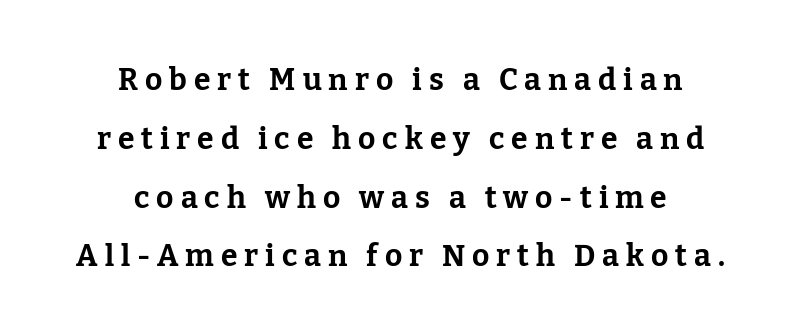
Q: Is the text bold? A: Yes.
Q: Is the text italic (slanted)? A: No, it is upright.
Q: Is the typeface a serif or a sans-serif typeface? A: Serif.
Q: Is the text underlined? A: No.
Q: How is the paragraph aligned? A: Centered.
Q: Is the spacing between letters normal or unusually wide? A: Unusually wide.
Q: Is the spacing between lines tight, normal or loose? A: Loose.
Q: Width (condensed, normal, or wide)? A: Normal.
Q: Stroke contrast? A: Low.
Q: x-height? A: Medium.
Q: Monospaced? A: No.
